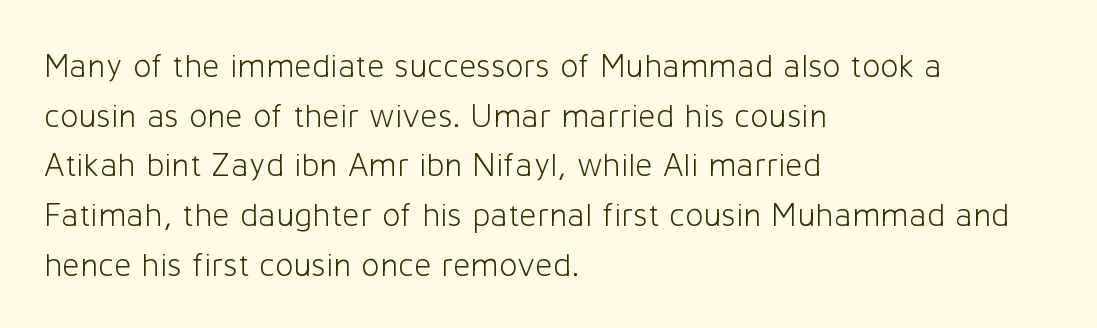
Q: Is the text bold? A: No.
Q: Is the text italic (slanted)? A: No, it is upright.
Q: Is the typeface a serif or a sans-serif typeface? A: Sans-serif.
Q: Is the text underlined? A: No.
Q: How is the paragraph aligned? A: Left-aligned.
Q: Is the spacing between letters normal or unusually wide? A: Normal.
Q: Is the spacing between lines tight, normal or loose? A: Normal.
Q: Width (condensed, normal, or wide)? A: Normal.
Q: Stroke contrast? A: Low.
Q: x-height? A: Medium.
Q: Monospaced? A: No.
